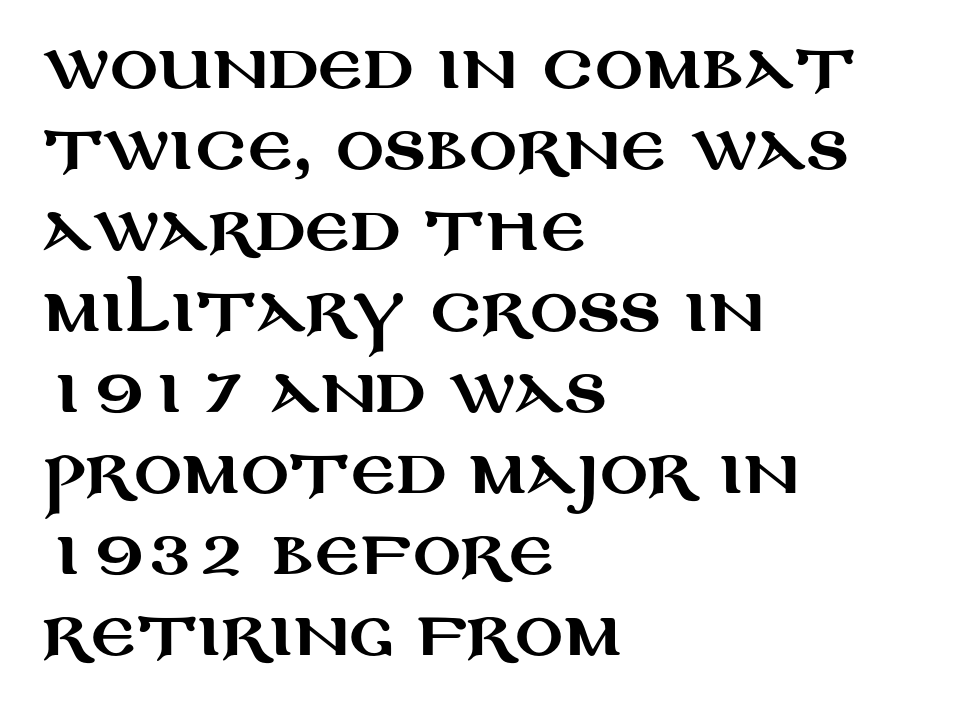
{"serif": "no", "italic": "no", "width": "wide", "stroke_contrast": "medium", "x_height": "large", "monospaced": "no", "underline": "no", "align": "left", "line_spacing": "normal", "line_spacing_ratio": 1.35, "letter_spacing": "normal", "letter_spacing_em": 0.0, "glyph_px": 60}
